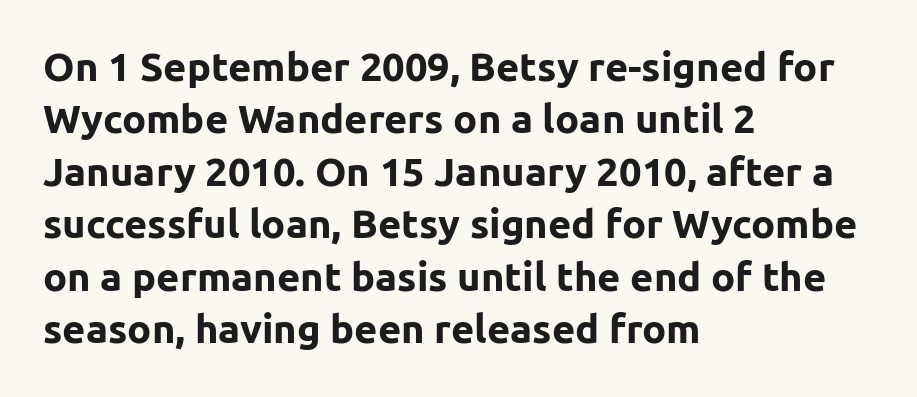
{"serif": "no", "italic": "no", "bold": "yes", "weight": "bold", "width": "normal", "stroke_contrast": "low", "x_height": "medium", "monospaced": "no", "underline": "no", "align": "left", "line_spacing": "normal", "line_spacing_ratio": 1.31, "letter_spacing": "normal", "letter_spacing_em": 0.0, "glyph_px": 40}
